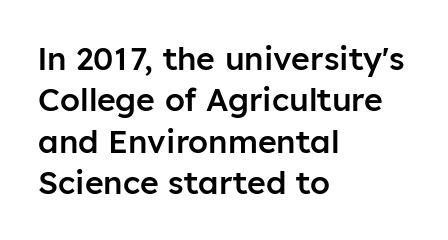
Q: Is the text bold? A: Semi-bold.
Q: Is the text italic (slanted)? A: No, it is upright.
Q: Is the typeface a serif or a sans-serif typeface? A: Sans-serif.
Q: Is the text underlined? A: No.
Q: How is the paragraph aligned? A: Left-aligned.
Q: Is the spacing between letters normal or unusually wide? A: Normal.
Q: Is the spacing between lines tight, normal or loose? A: Normal.
Q: Width (condensed, normal, or wide)? A: Normal.
Q: Stroke contrast? A: Low.
Q: x-height? A: Medium.
Q: Monospaced? A: No.
